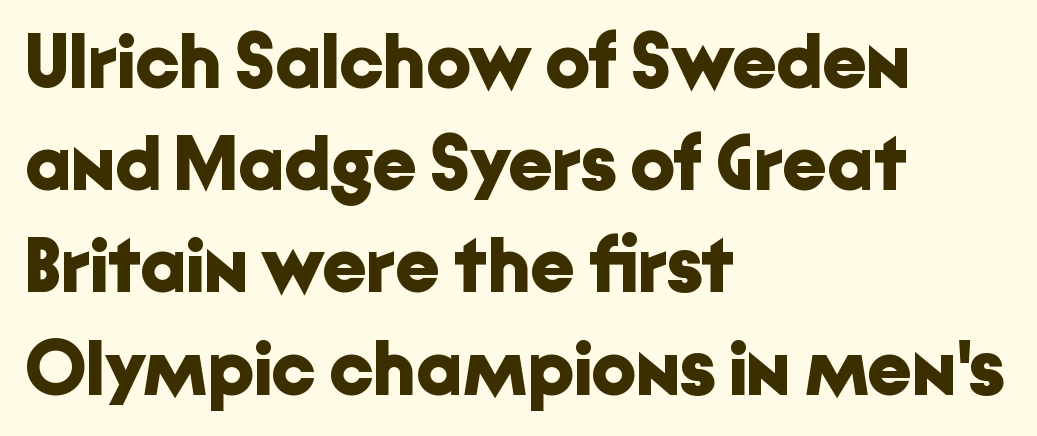
The image shows 78 px bold sans-serif type, upright; set left-aligned, normal line spacing (1.31x), normal letter spacing, not underlined; low stroke contrast and a medium x-height.
